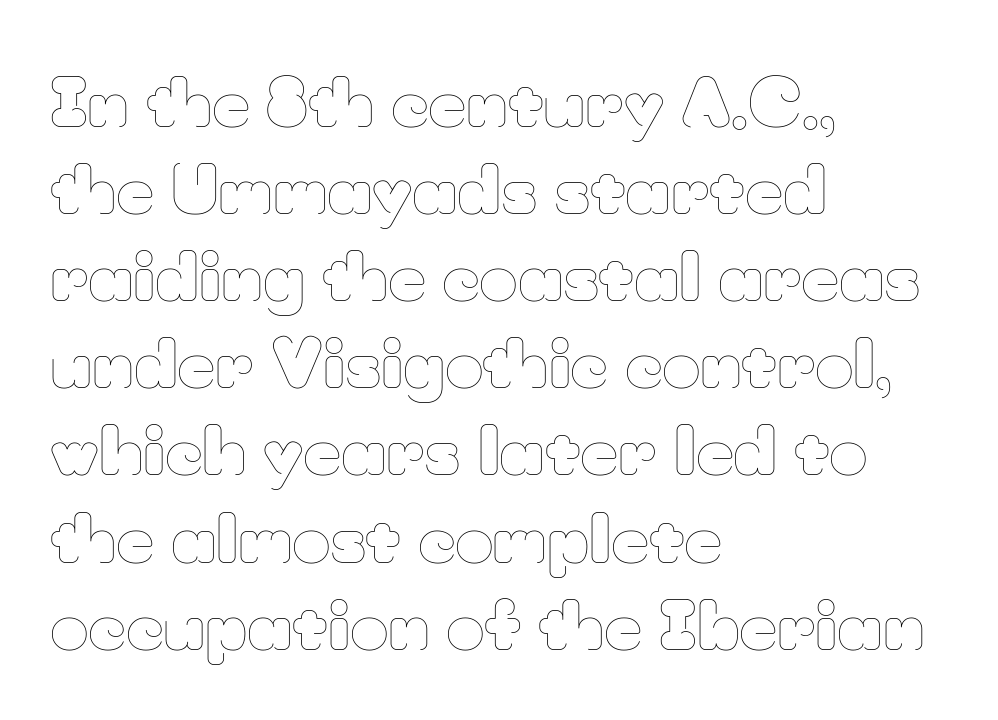
{"italic": "no", "bold": "no", "weight": "thin", "width": "normal", "stroke_contrast": "low", "x_height": "small", "monospaced": "no", "underline": "no", "align": "left", "line_spacing": "normal", "line_spacing_ratio": 1.32, "letter_spacing": "normal", "letter_spacing_em": 0.0, "glyph_px": 66}
